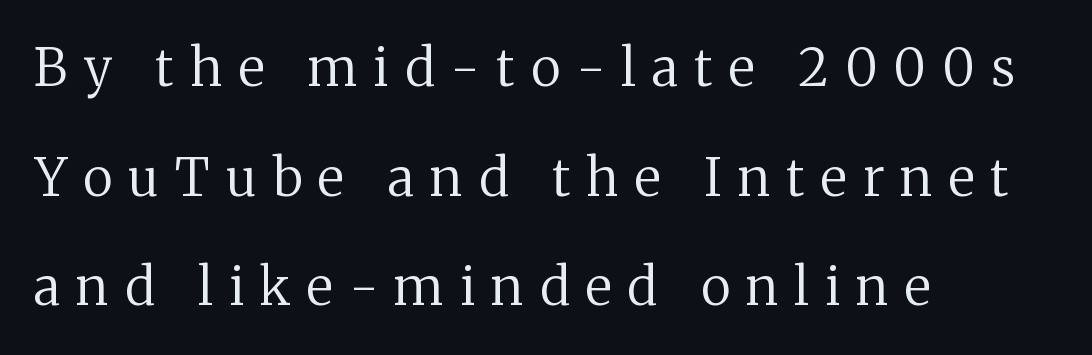
Caption: expanded tracking, letters set apart. Small tapered or slab feet sit at the stroke ends, so this counts as serif. Here the designer chose a conventional face with non-uniform glyph widths. Vertically, the passage feels expansive, rows floating well apart. The weight tops out at a normal text grade.
